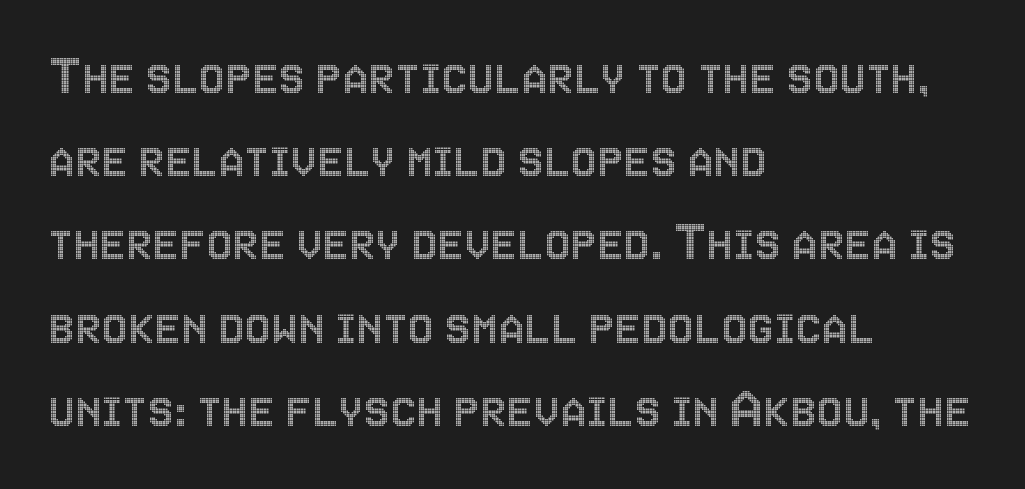
{"italic": "no", "width": "condensed", "x_height": "large", "monospaced": "no", "underline": "no", "align": "left", "line_spacing": "normal", "line_spacing_ratio": 1.41, "letter_spacing": "normal", "letter_spacing_em": 0.0, "glyph_px": 59}
